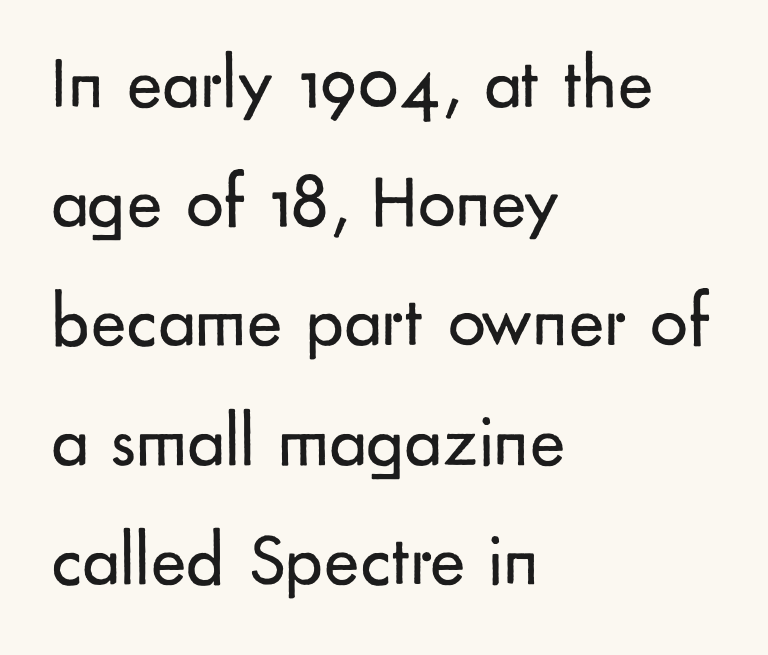
Q: Is the text bold? A: No.
Q: Is the text italic (slanted)? A: No, it is upright.
Q: Is the typeface a serif or a sans-serif typeface? A: Sans-serif.
Q: Is the text underlined? A: No.
Q: How is the paragraph aligned? A: Left-aligned.
Q: Is the spacing between letters normal or unusually wide? A: Normal.
Q: Is the spacing between lines tight, normal or loose? A: Normal.
Q: Width (condensed, normal, or wide)? A: Normal.
Q: Stroke contrast? A: Low.
Q: x-height? A: Small.
Q: Monospaced? A: No.
